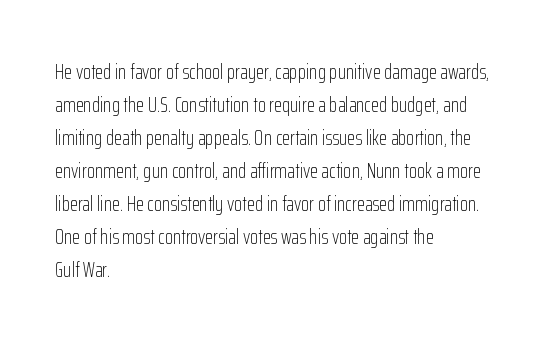
{"italic": "no", "bold": "no", "underline": "no", "align": "left", "line_spacing": "normal", "line_spacing_ratio": 1.57, "letter_spacing": "normal", "letter_spacing_em": 0.0, "glyph_px": 21}
